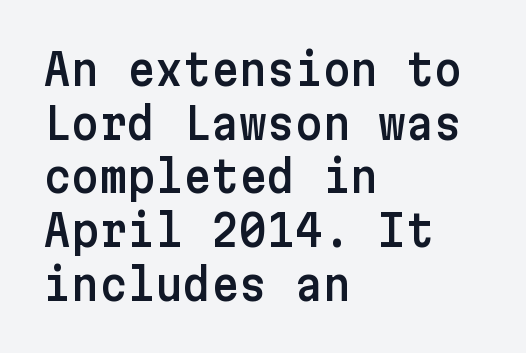
The image shows 43 px sans-serif type, upright; set left-aligned, normal line spacing (1.25x), normal letter spacing, not underlined; low stroke contrast and a medium x-height.
